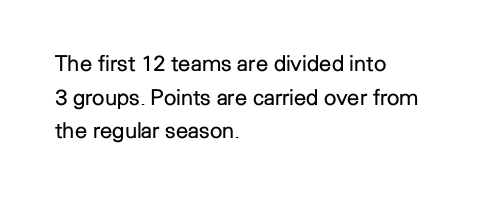
Unbolded letterforms with no extra heft. The letterforms sit shoulder to shoulder at normal distance. Line spacing here is normal. Glance below the letters and you will spot only blank space. Visually the block forms a straight wall on the left and a jagged coastline on the right.
